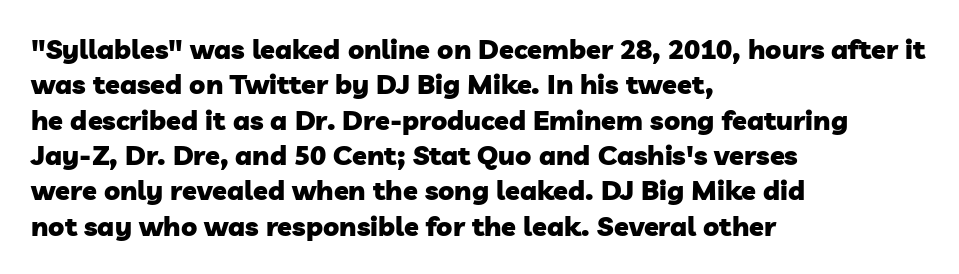
{"bold": "yes", "underline": "no", "align": "left", "line_spacing": "normal", "line_spacing_ratio": 1.31, "letter_spacing": "normal", "letter_spacing_em": 0.0, "glyph_px": 27}
